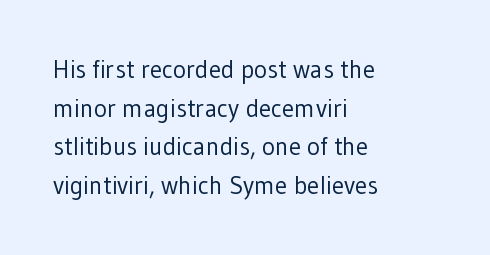
The image shows 25 px text type, upright; set left-aligned, normal line spacing (1.55x), normal letter spacing, not underlined.
